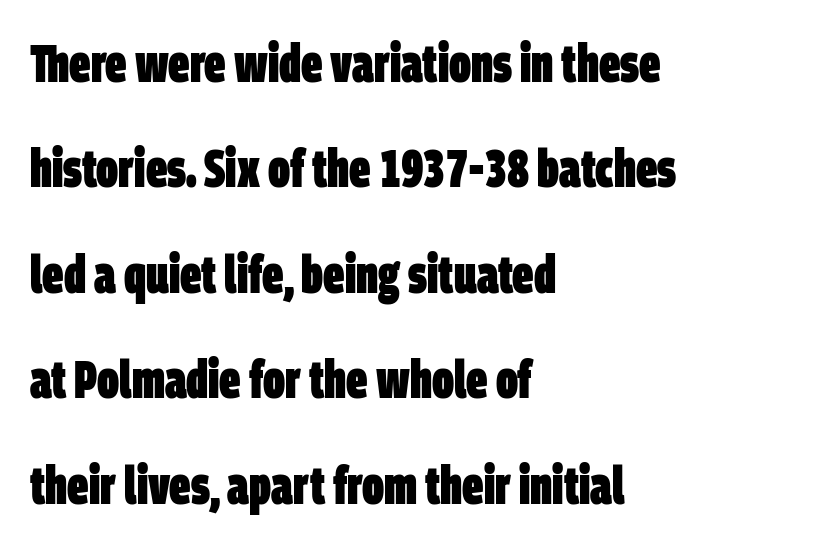
Q: Is the text bold? A: Yes.
Q: Is the typeface a serif or a sans-serif typeface? A: Sans-serif.
Q: Is the text underlined? A: No.
Q: How is the paragraph aligned? A: Left-aligned.
Q: Is the spacing between letters normal or unusually wide? A: Normal.
Q: Is the spacing between lines tight, normal or loose? A: Loose.
Q: Width (condensed, normal, or wide)? A: Condensed.
Q: Stroke contrast? A: Low.
Q: x-height? A: Large.
Q: Monospaced? A: No.
